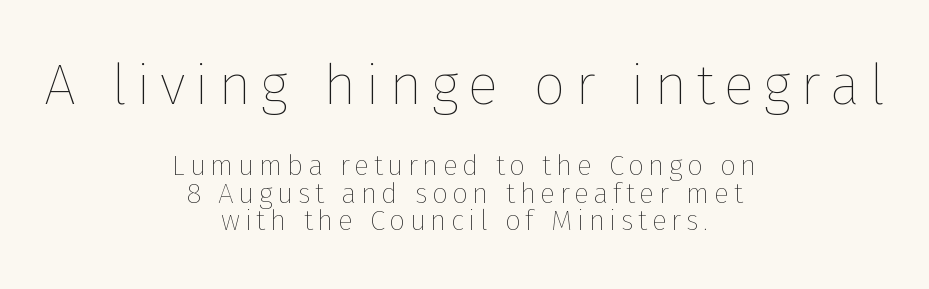
Q: Is the text bold? A: No.
Q: Is the text italic (slanted)? A: No, it is upright.
Q: Is the text underlined? A: No.
Q: How is the paragraph aligned? A: Centered.
Q: Is the spacing between lines tight, normal or loose? A: Tight.
Q: Which block of text is set in a larger size, the first (top) or the second (bottom)? A: The first (top) one.
Q: Width (condensed, normal, or wide)? A: Normal.
Q: Stroke contrast? A: Low.
Q: x-height? A: Medium.
Q: Monospaced? A: No.
